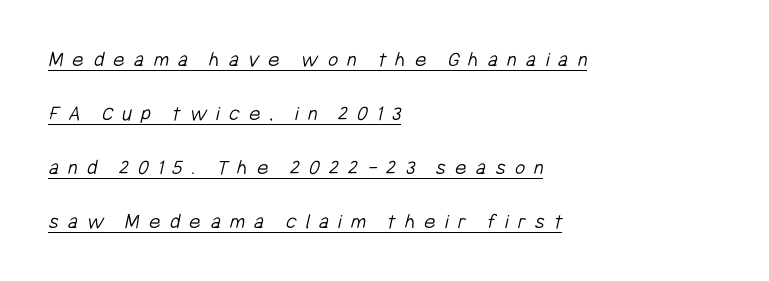
{"bold": "no", "underline": "yes", "align": "left", "line_spacing": "loose", "line_spacing_ratio": 2.45, "letter_spacing": "wide", "letter_spacing_em": 0.42, "glyph_px": 22}
